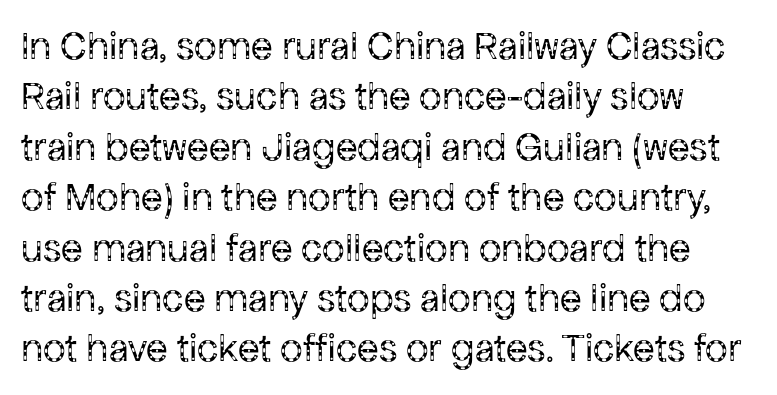
The image shows 40 px regular-weight sans-serif type, upright; set normal line spacing (1.26x), normal letter spacing, not underlined; low stroke contrast and a medium x-height.
